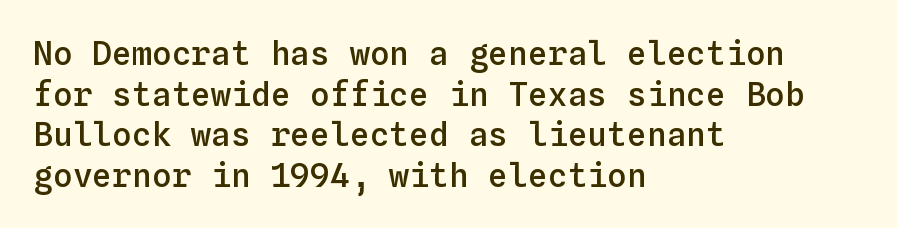
{"italic": "no", "bold": "semi", "weight": "semibold", "width": "normal", "stroke_contrast": "low", "x_height": "medium", "monospaced": "yes", "underline": "no", "align": "left", "line_spacing_ratio": 1.23, "letter_spacing": "normal", "letter_spacing_em": 0.0, "glyph_px": 33}
